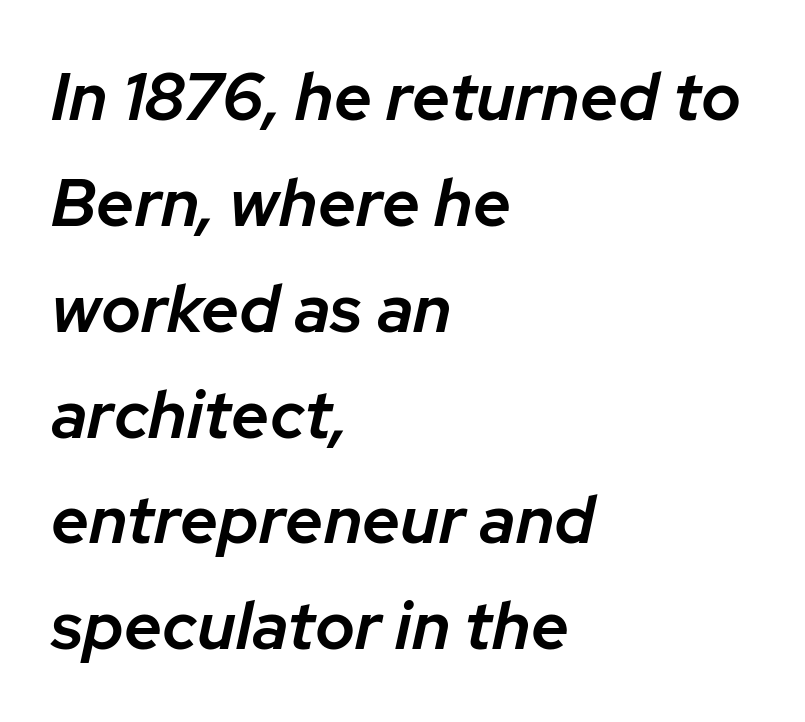
{"italic": "yes", "lean": "right", "slant_degrees": 12, "bold": "semi", "weight": "semibold", "width": "normal", "stroke_contrast": "low", "x_height": "medium", "monospaced": "no", "underline": "no", "align": "left", "line_spacing": "normal", "line_spacing_ratio": 1.58, "letter_spacing": "normal", "letter_spacing_em": 0.0, "glyph_px": 67}
